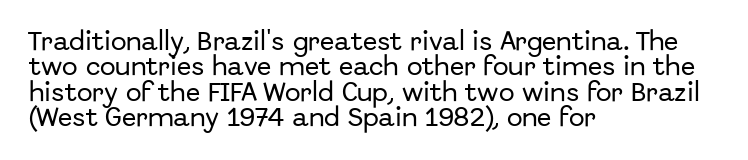
The image shows 21 px text type, upright; set left-aligned, line spacing 1.21x, normal letter spacing, not underlined.
